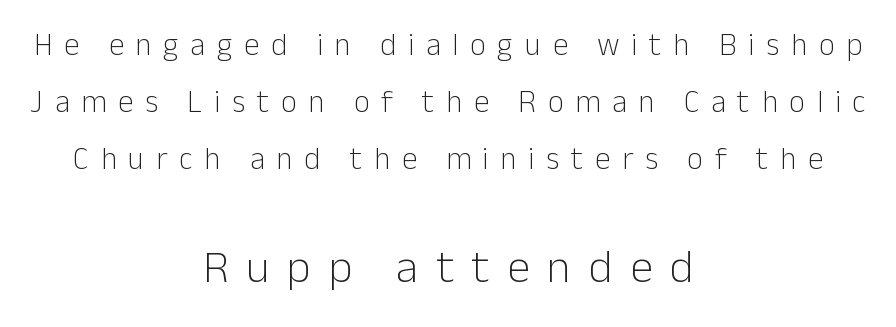
{"serif": "no", "italic": "no", "bold": "no", "weight": "light", "width": "normal", "stroke_contrast": "low", "x_height": "medium", "monospaced": "no", "underline": "no", "align": "center", "line_spacing_ratio": 1.84, "letter_spacing": "wide", "letter_spacing_em": 0.38, "larger_block": "second", "size_ratio": 1.48, "glyph_px": 46}
